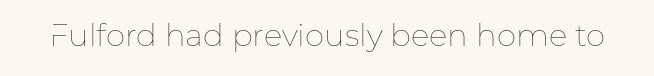
Tall strokes in this sample are plumb rather than angled. Plain, unruled lines of type. No chunkiness to these letters — they're not bold. Looks like regular typesetting: each glyph gets only the width it needs.
